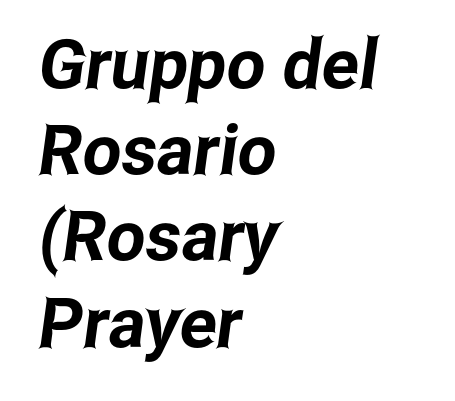
Q: Is the typeface a serif or a sans-serif typeface? A: Sans-serif.
Q: Is the text underlined? A: No.
Q: How is the paragraph aligned? A: Left-aligned.
Q: Is the spacing between letters normal or unusually wide? A: Normal.
Q: Is the spacing between lines tight, normal or loose? A: Normal.
Q: Width (condensed, normal, or wide)? A: Condensed.
Q: Stroke contrast? A: Low.
Q: x-height? A: Medium.
Q: Monospaced? A: No.
